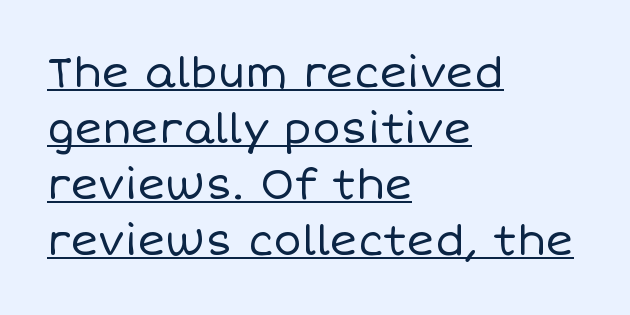
The image shows 42 px regular-weight type, upright; set left-aligned, normal line spacing (1.33x), normal letter spacing, underlined; low stroke contrast and a large x-height.
